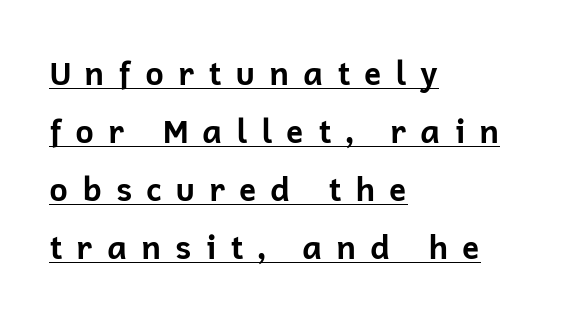
Where is the straight margin? On the left. Are there feet on the stems? There aren't — it's a sans. A full-strength bold gives these letters their thick strokes. The type sits square on the baseline with zero lean. Is this a fixed-width face? No — the glyphs have proportional, varying widths.
